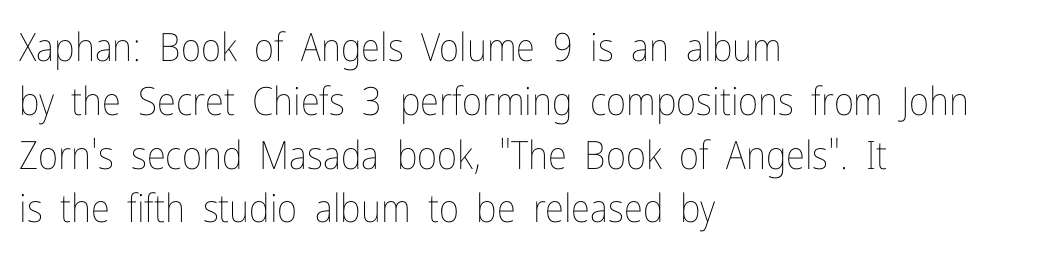
The designer left line spacing at the default. Is this a fixed-width face? No — the glyphs have proportional, varying widths. Stroke mass is kept to a normal reading level or below. This rendering leaves character spacing at its baseline value.
